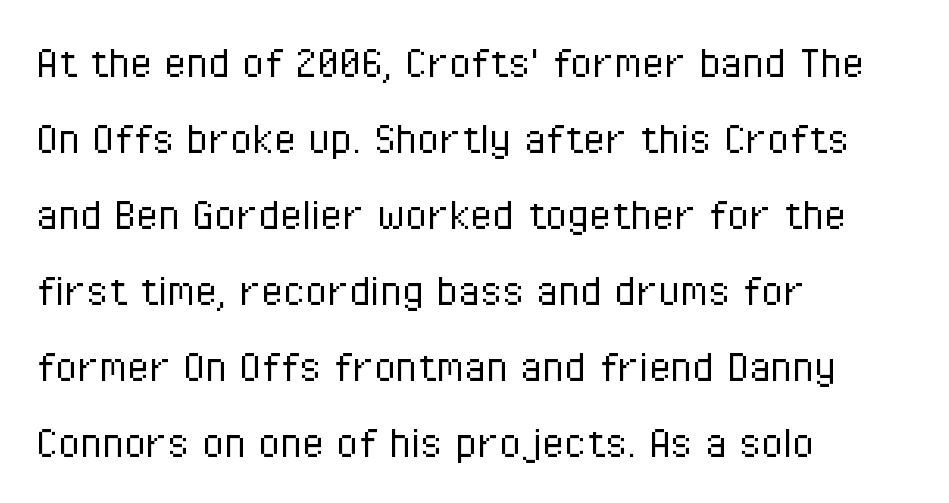
The image shows 50 px light, condensed sans-serif type, upright; set left-aligned, normal line spacing (1.52x), normal letter spacing, not underlined; low stroke contrast and a medium x-height.
